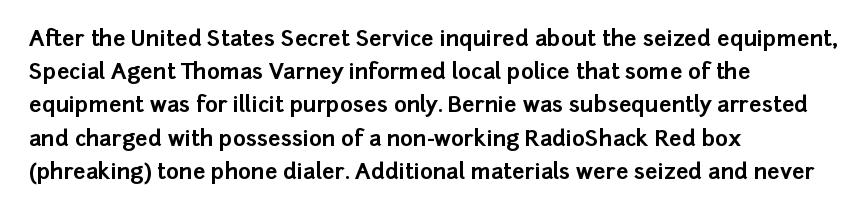
Q: Is the text bold? A: Yes.
Q: Is the text italic (slanted)? A: No, it is upright.
Q: Is the text underlined? A: No.
Q: How is the paragraph aligned? A: Left-aligned.
Q: Is the spacing between letters normal or unusually wide? A: Normal.
Q: Is the spacing between lines tight, normal or loose? A: Normal.
